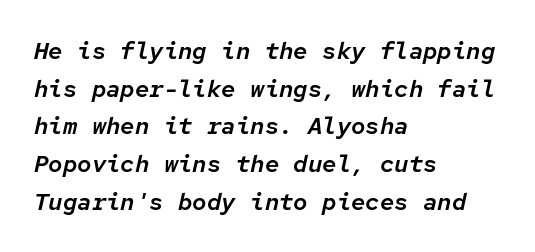
Beneath every word, the page is bare. A typesetter would call this leading conventional body-copy spacing. Glyph-to-glyph distance matches everyday printed text. The letters are slanted; this is an italic face.
